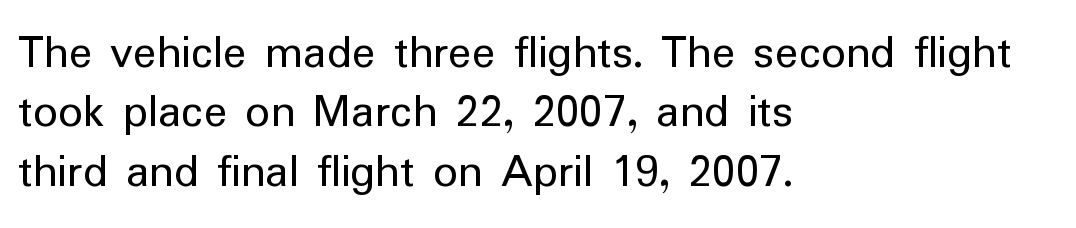
{"serif": "no", "italic": "no", "bold": "no", "weight": "regular", "width": "normal", "stroke_contrast": "low", "x_height": "medium", "monospaced": "no", "underline": "no", "align": "left", "line_spacing_ratio": 1.21, "letter_spacing": "normal", "letter_spacing_em": 0.0, "glyph_px": 49}
